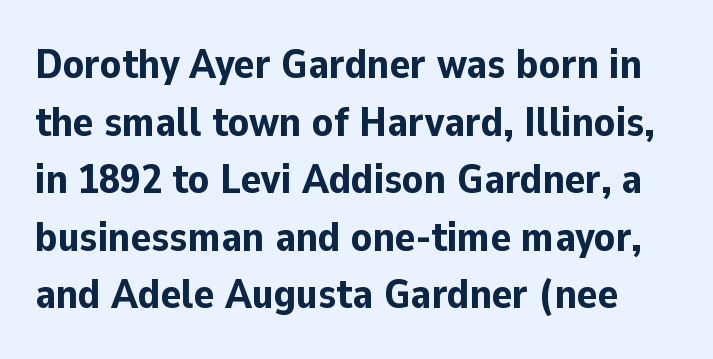
{"serif": "no", "italic": "no", "bold": "yes", "weight": "bold", "width": "normal", "stroke_contrast": "low", "x_height": "medium", "monospaced": "no", "underline": "no", "line_spacing": "normal", "line_spacing_ratio": 1.37, "letter_spacing": "normal", "letter_spacing_em": 0.0, "glyph_px": 42}
